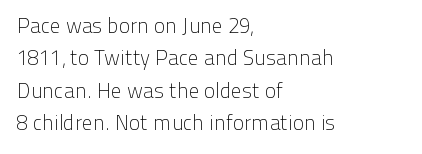
Q: Is the text bold? A: No.
Q: Is the text italic (slanted)? A: No, it is upright.
Q: Is the text underlined? A: No.
Q: How is the paragraph aligned? A: Left-aligned.
Q: Is the spacing between letters normal or unusually wide? A: Normal.
Q: Is the spacing between lines tight, normal or loose? A: Normal.
